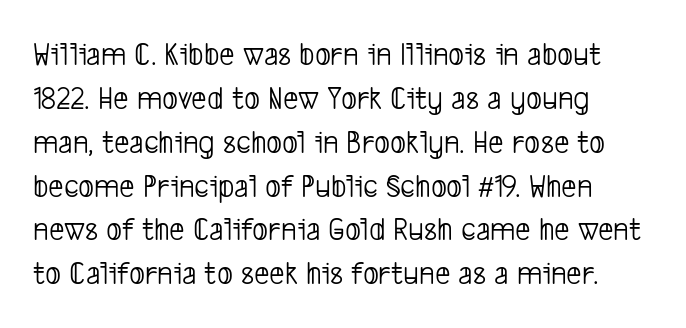
The image shows 34 px light, condensed sans-serif type; set left-aligned, normal line spacing (1.29x), normal letter spacing, not underlined; low stroke contrast and a medium x-height.
